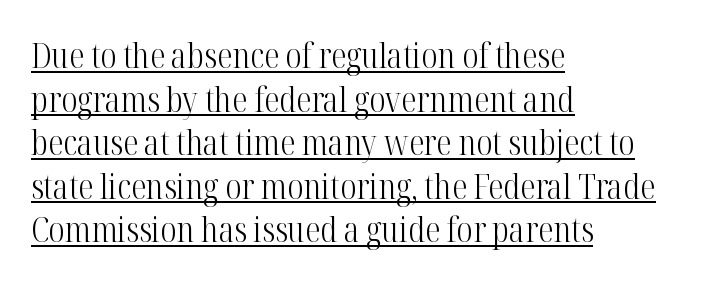
{"serif": "yes", "italic": "no", "bold": "no", "weight": "light", "width": "condensed", "stroke_contrast": "high", "x_height": "medium", "monospaced": "no", "underline": "yes", "align": "left", "line_spacing": "normal", "line_spacing_ratio": 1.28, "letter_spacing": "normal", "letter_spacing_em": 0.0, "glyph_px": 34}
